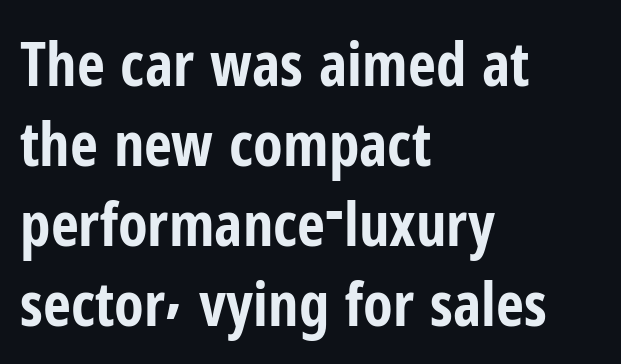
A classic flush-left, rag-right setting is used for this passage. Words appear dense and cohesive because spacing is normal. Anything drawn beneath the words? Only blank space. Strokes here are thick enough to call this a true bold. This is the regular roman posture of the typeface.
